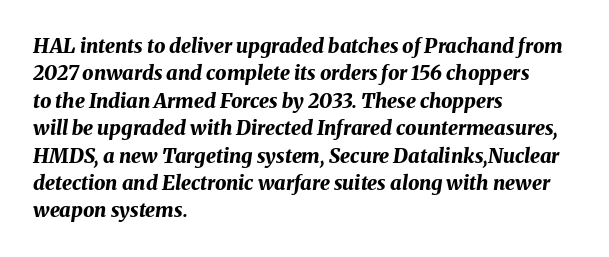
{"italic": "yes", "lean": "right", "slant_degrees": 8, "bold": "yes", "underline": "no", "align": "left", "line_spacing": "normal", "line_spacing_ratio": 1.37, "letter_spacing": "normal", "letter_spacing_em": 0.0, "glyph_px": 20}
